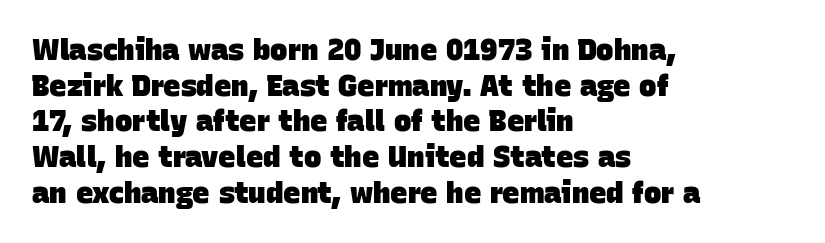
{"serif": "no", "bold": "yes", "weight": "heavy", "width": "normal", "stroke_contrast": "low", "x_height": "large", "monospaced": "no", "underline": "no", "align": "left", "line_spacing_ratio": 1.23, "letter_spacing": "normal", "letter_spacing_em": 0.0, "glyph_px": 29}
